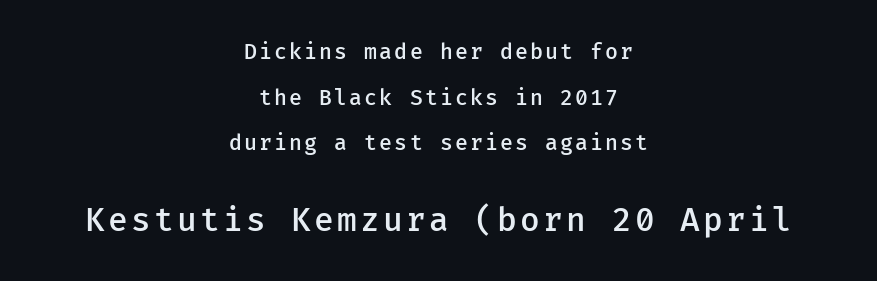
Q: Is the text bold? A: Semi-bold.
Q: Is the text italic (slanted)? A: No, it is upright.
Q: Is the typeface a serif or a sans-serif typeface? A: Sans-serif.
Q: Is the text underlined? A: No.
Q: How is the paragraph aligned? A: Centered.
Q: Is the spacing between lines tight, normal or loose? A: Loose.
Q: Which block of text is set in a larger size, the first (top) or the second (bottom)? A: The second (bottom) one.
Q: Width (condensed, normal, or wide)? A: Normal.
Q: Stroke contrast? A: Low.
Q: x-height? A: Medium.
Q: Monospaced? A: Yes.
